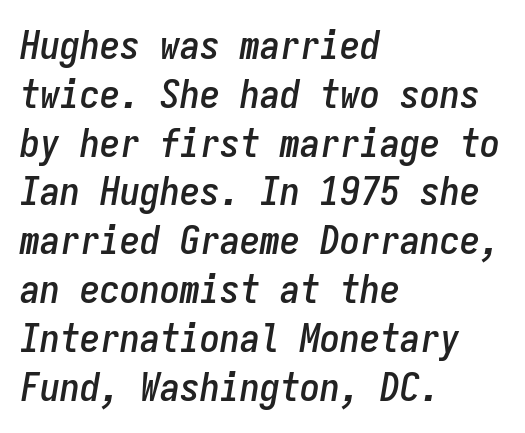
{"italic": "yes", "lean": "right", "slant_degrees": 9, "width": "condensed", "stroke_contrast": "low", "x_height": "medium", "monospaced": "yes", "underline": "no", "align": "left", "line_spacing_ratio": 1.22, "letter_spacing": "normal", "letter_spacing_em": 0.0, "glyph_px": 40}
